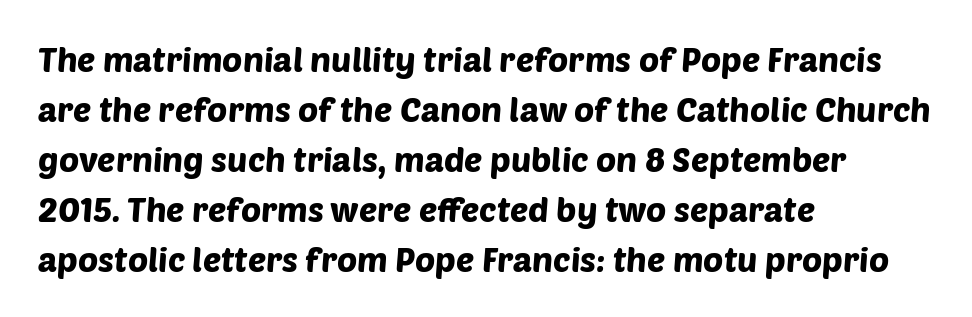
The image shows 34 px sans-serif type; set left-aligned, normal line spacing (1.47x), normal letter spacing, not underlined; low stroke contrast and a large x-height.
